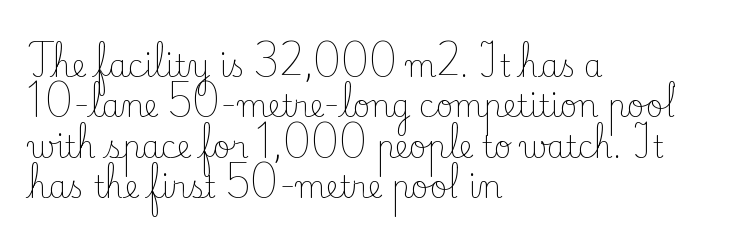
{"serif": "yes", "italic": "no", "bold": "no", "weight": "light", "width": "normal", "stroke_contrast": "low", "x_height": "small", "monospaced": "no", "underline": "no", "align": "left", "line_spacing": "normal", "line_spacing_ratio": 1.35, "letter_spacing": "normal", "letter_spacing_em": 0.0, "glyph_px": 30}
